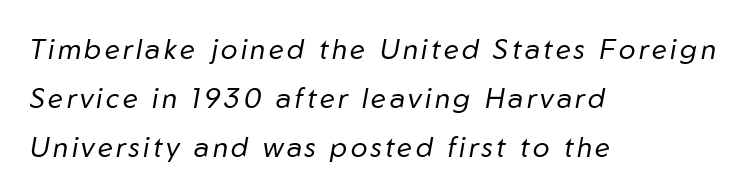
Q: Is the text bold? A: No.
Q: Is the text italic (slanted)? A: Yes, it leans right by about 10 degrees.
Q: Is the text underlined? A: No.
Q: How is the paragraph aligned? A: Left-aligned.
Q: Width (condensed, normal, or wide)? A: Normal.
Q: Stroke contrast? A: Low.
Q: x-height? A: Medium.
Q: Monospaced? A: No.
